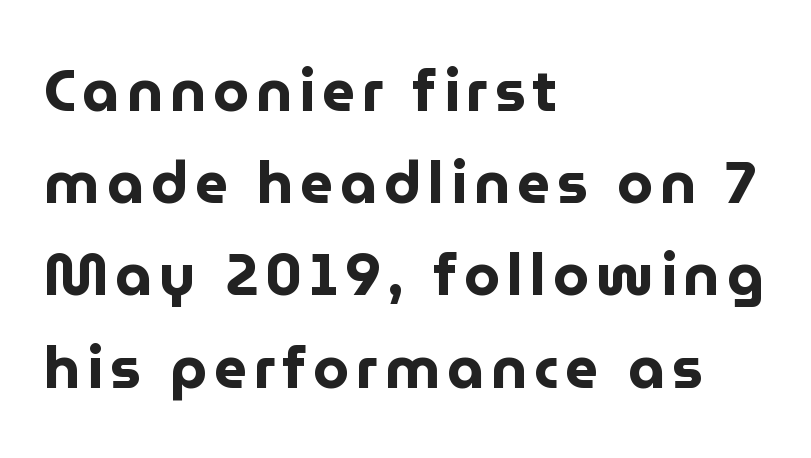
Q: Is the text bold? A: Yes.
Q: Is the text italic (slanted)? A: No, it is upright.
Q: Is the typeface a serif or a sans-serif typeface? A: Sans-serif.
Q: Is the text underlined? A: No.
Q: How is the paragraph aligned? A: Left-aligned.
Q: Is the spacing between lines tight, normal or loose? A: Normal.
Q: Width (condensed, normal, or wide)? A: Normal.
Q: Stroke contrast? A: Low.
Q: x-height? A: Medium.
Q: Monospaced? A: No.
